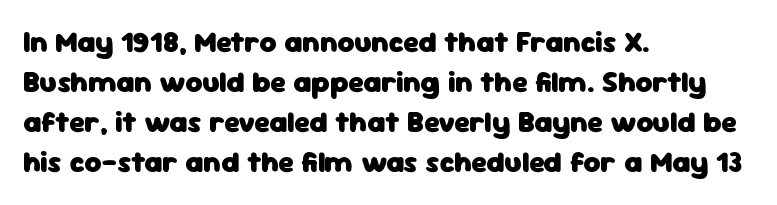
{"serif": "no", "italic": "no", "bold": "yes", "weight": "heavy", "width": "normal", "stroke_contrast": "low", "x_height": "medium", "monospaced": "no", "underline": "no", "align": "left", "line_spacing": "normal", "line_spacing_ratio": 1.38, "letter_spacing": "normal", "letter_spacing_em": 0.0, "glyph_px": 29}
